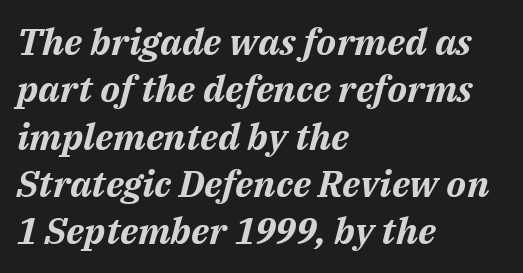
Think of a printed novel: that variable character pitch is what you see here. Glyph-to-glyph distance matches everyday printed text. The text block is weighted toward the left margin, trailing off unevenly rightward. This block has exactly the height ordinary leading produces. Quick note: underline off. If you drew a line through each stem, it would be angled.
